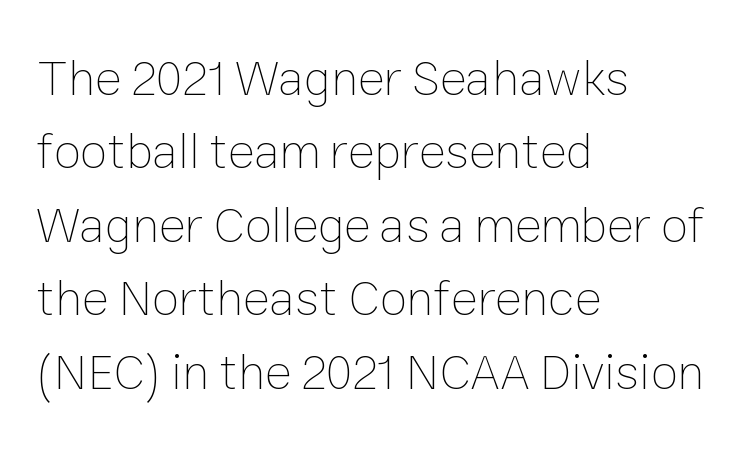
{"italic": "no", "bold": "no", "weight": "thin", "width": "normal", "stroke_contrast": "low", "x_height": "medium", "monospaced": "no", "underline": "no", "align": "left", "line_spacing": "normal", "line_spacing_ratio": 1.47, "letter_spacing": "normal", "letter_spacing_em": 0.0, "glyph_px": 50}
